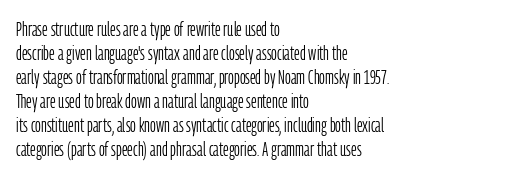
Q: Is the text bold? A: No.
Q: Is the text italic (slanted)? A: No, it is upright.
Q: Is the text underlined? A: No.
Q: How is the paragraph aligned? A: Left-aligned.
Q: Is the spacing between letters normal or unusually wide? A: Normal.
